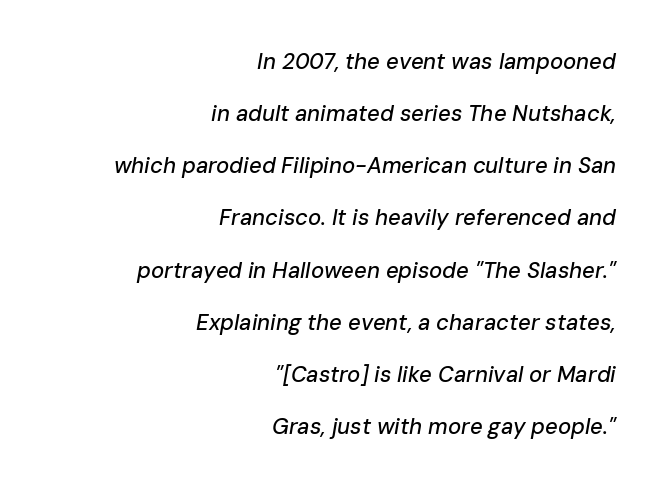
The image shows 22 px text type, italic (leaning right); set right-aligned, loose line spacing (2.37x), normal letter spacing, not underlined.
